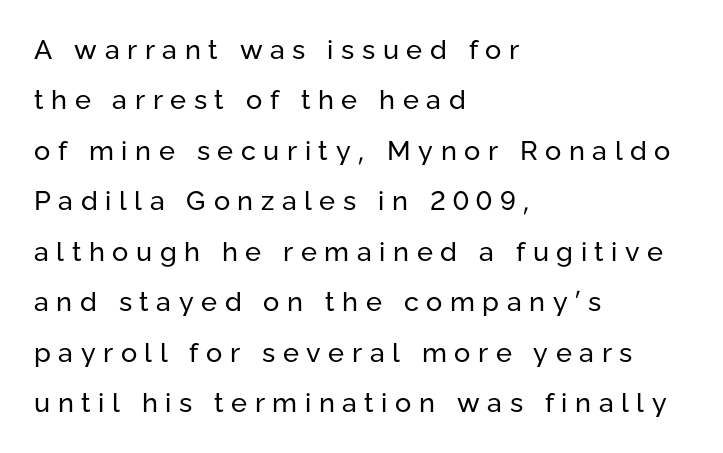
The image shows 27 px text type, upright; set left-aligned, line spacing 1.87x, unusually wide letter spacing (+0.28 em), not underlined.
